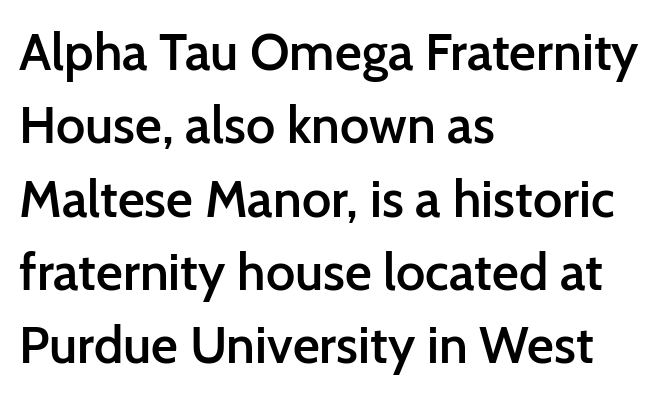
{"serif": "no", "italic": "no", "bold": "semi", "weight": "semibold", "width": "normal", "stroke_contrast": "low", "x_height": "medium", "monospaced": "no", "underline": "no", "align": "left", "line_spacing": "normal", "line_spacing_ratio": 1.41, "letter_spacing": "normal", "letter_spacing_em": 0.0, "glyph_px": 52}
